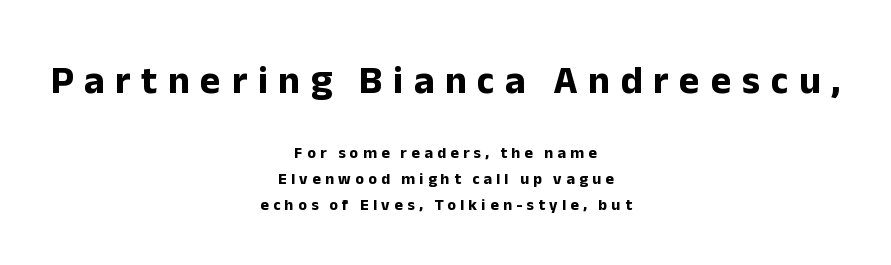
Q: Is the text bold? A: Yes.
Q: Is the text italic (slanted)? A: No, it is upright.
Q: Is the typeface a serif or a sans-serif typeface? A: Sans-serif.
Q: Is the text underlined? A: No.
Q: How is the paragraph aligned? A: Centered.
Q: Is the spacing between letters normal or unusually wide? A: Unusually wide.
Q: Is the spacing between lines tight, normal or loose? A: Normal.
Q: Which block of text is set in a larger size, the first (top) or the second (bottom)? A: The first (top) one.
Q: Width (condensed, normal, or wide)? A: Normal.
Q: Stroke contrast? A: Low.
Q: x-height? A: Medium.
Q: Monospaced? A: No.
